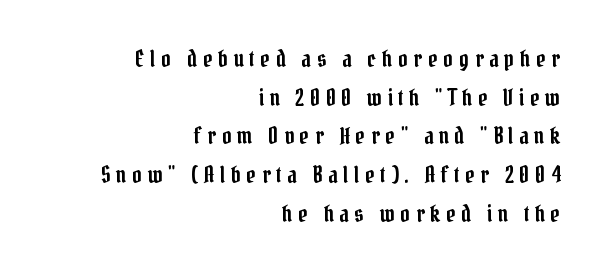
{"italic": "no", "underline": "no", "align": "right", "line_spacing": "normal", "line_spacing_ratio": 1.68, "letter_spacing": "wide", "letter_spacing_em": 0.25, "glyph_px": 23}
